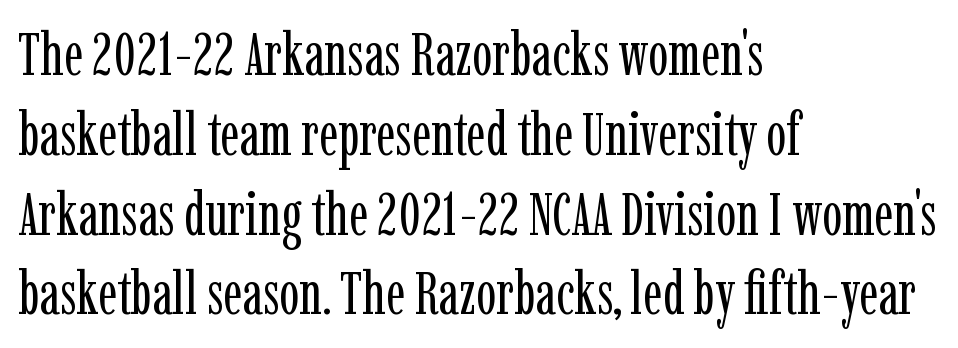
In terms of letterform style, serifs are clearly present. The block of text has a typical density, with ordinary space between rows. Notice how the stems are strictly vertical — no italics here. Stroke mass is kept to a normal reading level or below. Has an underline been added? It has not.
